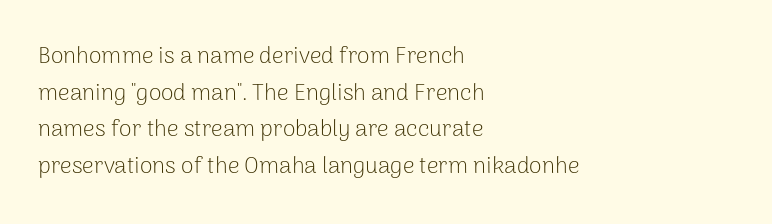
The image shows 23 px text type, upright; set left-aligned, normal line spacing (1.59x), normal letter spacing, not underlined.
